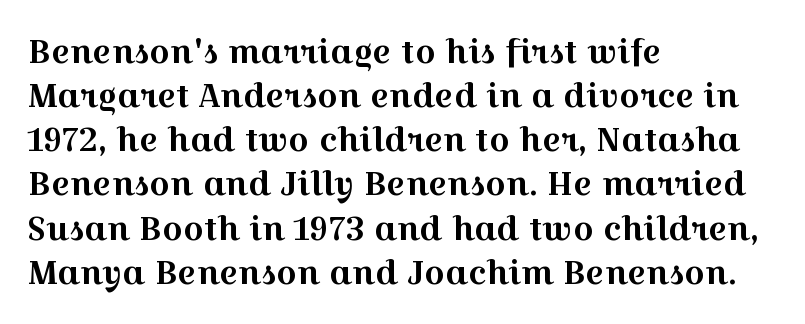
The lines in this sample share a left origin and differ only in where they stop. A typesetter would call this proportional, since set widths differ per character. One glance says typical: line gaps are just what's usual. Characters follow at the spacing the type designer built in. Small tapered or slab feet sit at the stroke ends, so this counts as serif. Check under the words: just untouched page.
